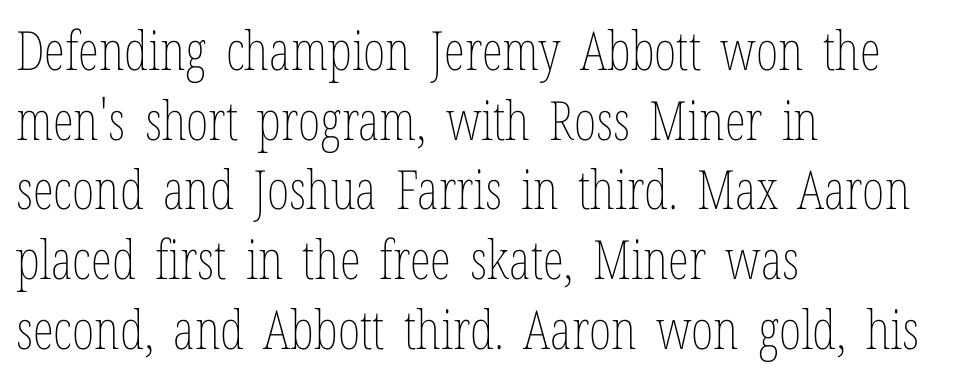
Standard letterfit; no display-style spreading of the glyphs. The passage is arranged the way most books set body copy — flush left. A typesetter would call this proportional, since set widths differ per character. This sample keeps an unexceptional amount of space between lines.
